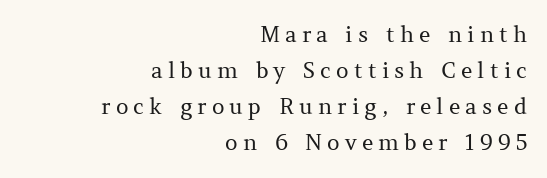
The image shows 22 px text type, upright; set right-aligned, normal line spacing (1.64x), unusually wide letter spacing (+0.23 em), not underlined.
